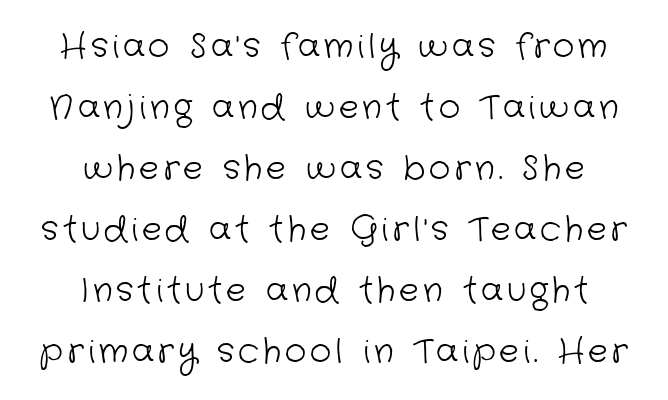
Q: Is the text bold? A: No.
Q: Is the typeface a serif or a sans-serif typeface? A: Sans-serif.
Q: Is the text underlined? A: No.
Q: How is the paragraph aligned? A: Centered.
Q: Width (condensed, normal, or wide)? A: Normal.
Q: Stroke contrast? A: Low.
Q: x-height? A: Medium.
Q: Monospaced? A: No.
